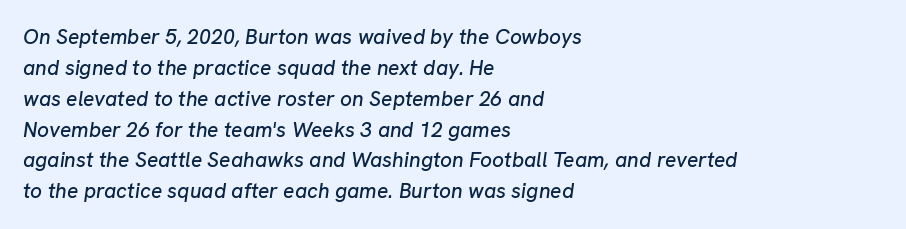
Does the leading feel generous? No, just average. The glyphs look as if they've been sheared to an angle. All the whitespace from short lines collects on the right. Observe the ordinary spacing: letters are neighbours, not strangers.
